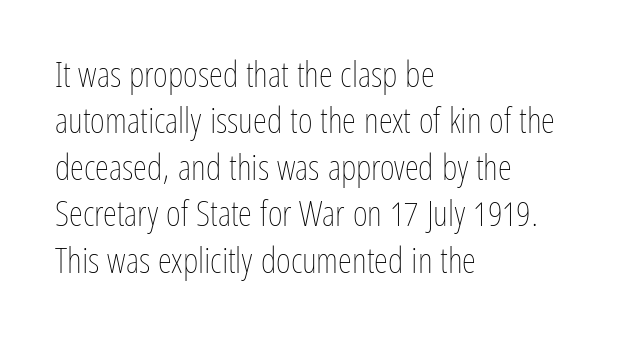
{"italic": "no", "bold": "no", "weight": "thin", "width": "condensed", "stroke_contrast": "low", "x_height": "medium", "monospaced": "no", "underline": "no", "align": "left", "line_spacing": "normal", "line_spacing_ratio": 1.29, "letter_spacing": "normal", "letter_spacing_em": 0.0, "glyph_px": 36}
